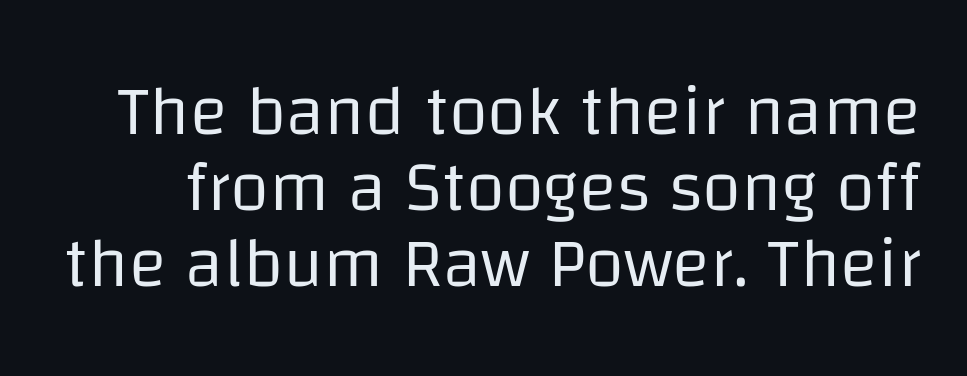
Q: Is the text bold? A: No.
Q: Is the text italic (slanted)? A: No, it is upright.
Q: Is the typeface a serif or a sans-serif typeface? A: Sans-serif.
Q: Is the text underlined? A: No.
Q: Is the spacing between letters normal or unusually wide? A: Normal.
Q: Is the spacing between lines tight, normal or loose? A: Tight.
Q: Width (condensed, normal, or wide)? A: Normal.
Q: Stroke contrast? A: Low.
Q: x-height? A: Large.
Q: Monospaced? A: No.
